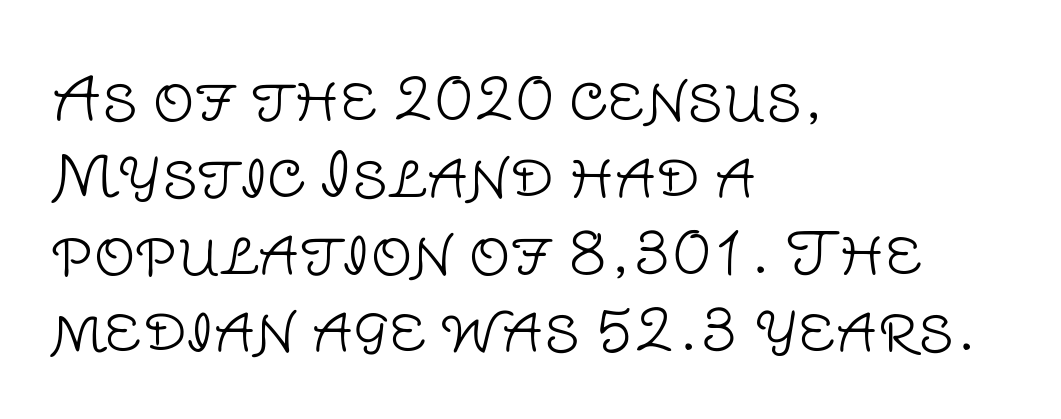
{"serif": "no", "bold": "no", "weight": "light", "width": "normal", "stroke_contrast": "low", "x_height": "large", "monospaced": "no", "underline": "no", "align": "left", "line_spacing": "normal", "line_spacing_ratio": 1.33, "letter_spacing": "normal", "letter_spacing_em": 0.0, "glyph_px": 58}
